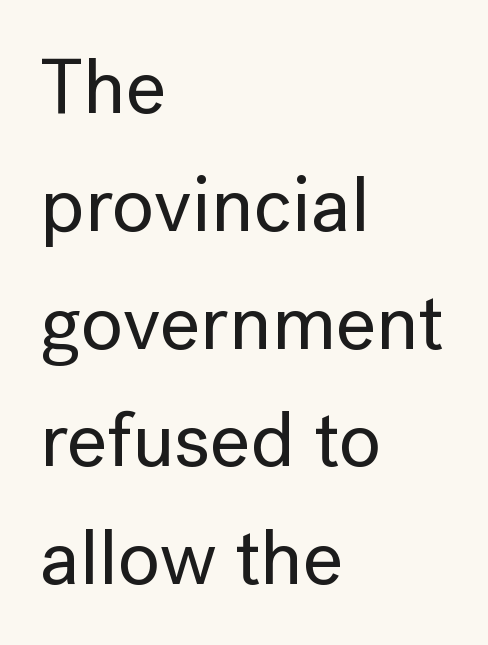
{"serif": "no", "italic": "no", "width": "normal", "stroke_contrast": "low", "x_height": "medium", "monospaced": "no", "underline": "no", "align": "left", "line_spacing": "normal", "line_spacing_ratio": 1.51, "letter_spacing": "normal", "letter_spacing_em": 0.0, "glyph_px": 78}
